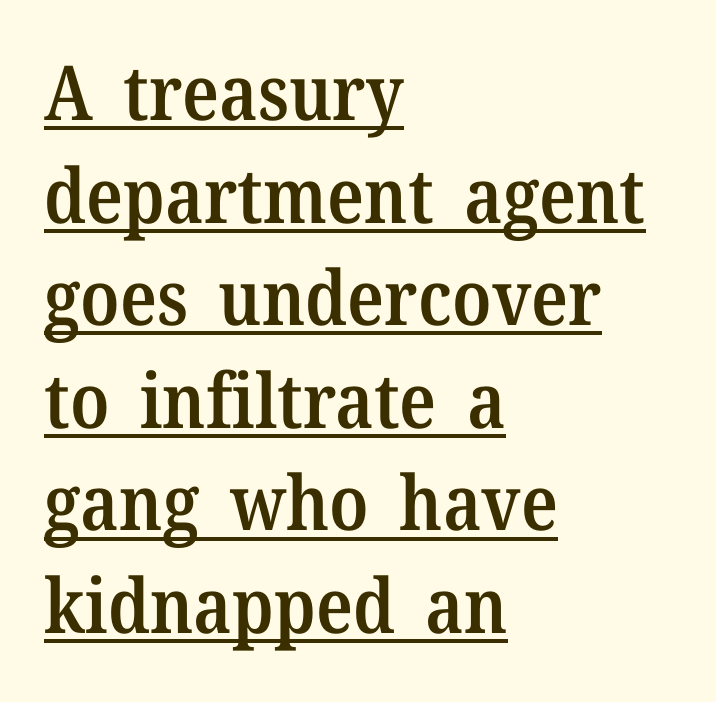
{"serif": "yes", "italic": "no", "bold": "semi", "weight": "semibold", "width": "normal", "stroke_contrast": "medium", "x_height": "medium", "monospaced": "no", "underline": "yes", "align": "left", "line_spacing": "normal", "line_spacing_ratio": 1.35, "letter_spacing": "normal", "letter_spacing_em": 0.0, "glyph_px": 76}
